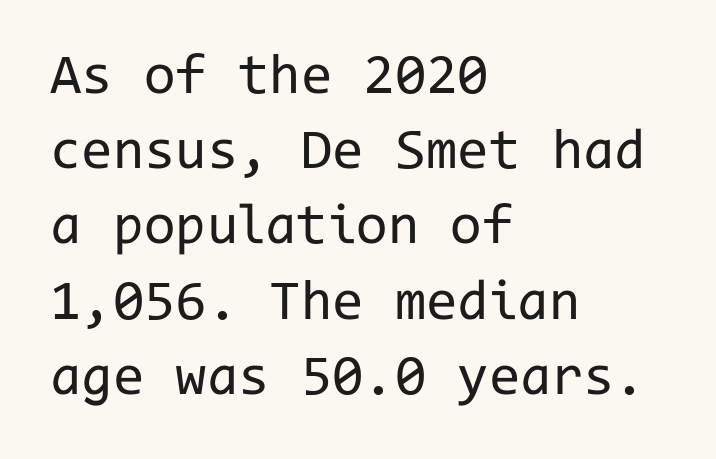
The image shows 57 px regular-weight sans-serif type, upright, monospaced; set left-aligned, normal line spacing (1.32x), normal letter spacing, not underlined; low stroke contrast and a medium x-height.
